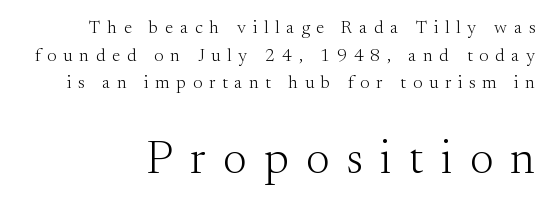
These lines have a slow, spaced-out rhythm from letter to letter. The glyphs in this specimen are seriffed. Spacing verdict: proportional, widths tailored to each character. The baseline area is clear.
